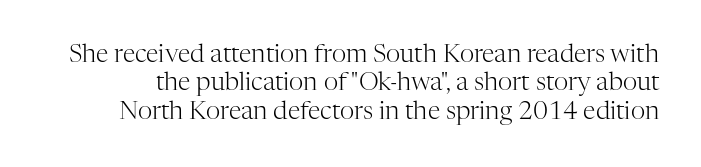
Q: Is the text bold? A: No.
Q: Is the text italic (slanted)? A: No, it is upright.
Q: Is the text underlined? A: No.
Q: Is the spacing between letters normal or unusually wide? A: Normal.
Q: Is the spacing between lines tight, normal or loose? A: Tight.
